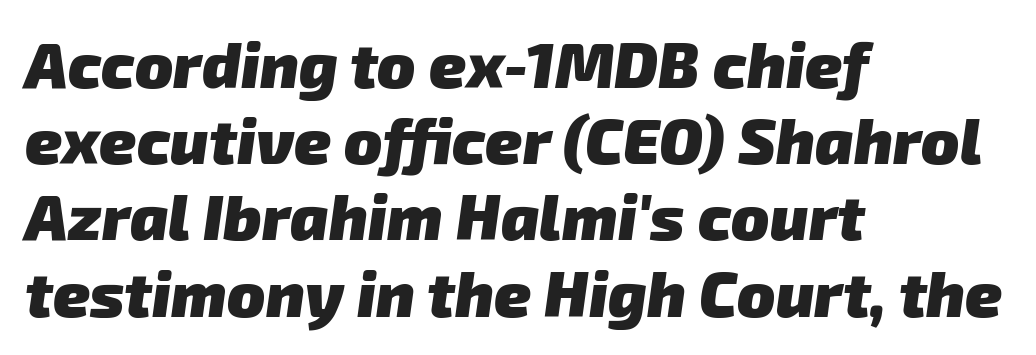
The image shows 63 px heavy sans-serif type; set left-aligned, line spacing 1.21x, normal letter spacing, not underlined; low stroke contrast and a medium x-height.
